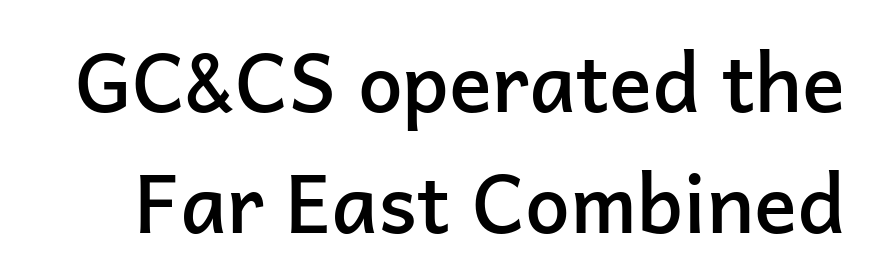
Q: Is the text bold? A: Semi-bold.
Q: Is the text italic (slanted)? A: No, it is upright.
Q: Is the typeface a serif or a sans-serif typeface? A: Sans-serif.
Q: Is the text underlined? A: No.
Q: Is the spacing between letters normal or unusually wide? A: Normal.
Q: Is the spacing between lines tight, normal or loose? A: Normal.
Q: Width (condensed, normal, or wide)? A: Normal.
Q: Stroke contrast? A: Low.
Q: x-height? A: Medium.
Q: Monospaced? A: No.
